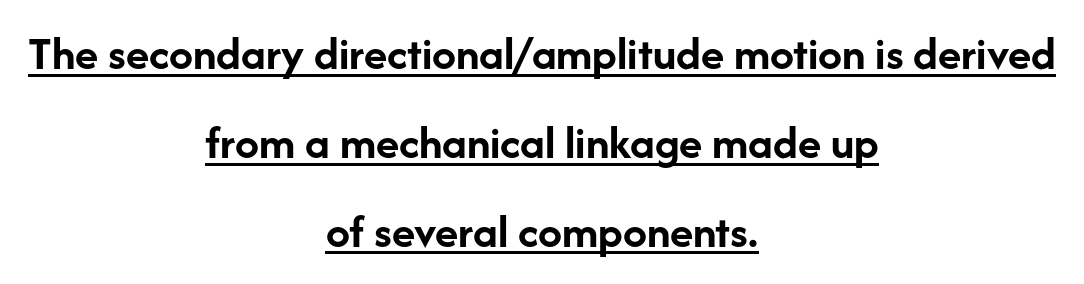
The designer went with a sans here, leaving each stem footless. You could not count columns in this text — the font is proportionally spaced. The letterforms sit shoulder to shoulder at normal distance. This is the regular roman posture of the typeface.
